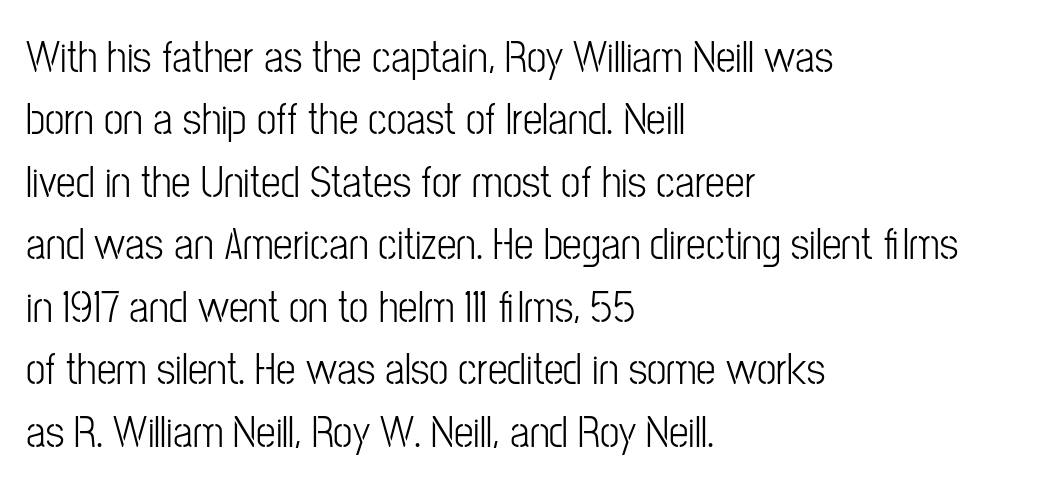
{"serif": "no", "italic": "no", "width": "condensed", "stroke_contrast": "low", "x_height": "medium", "monospaced": "no", "underline": "no", "align": "left", "line_spacing": "normal", "line_spacing_ratio": 1.42, "letter_spacing": "normal", "letter_spacing_em": 0.0, "glyph_px": 44}
